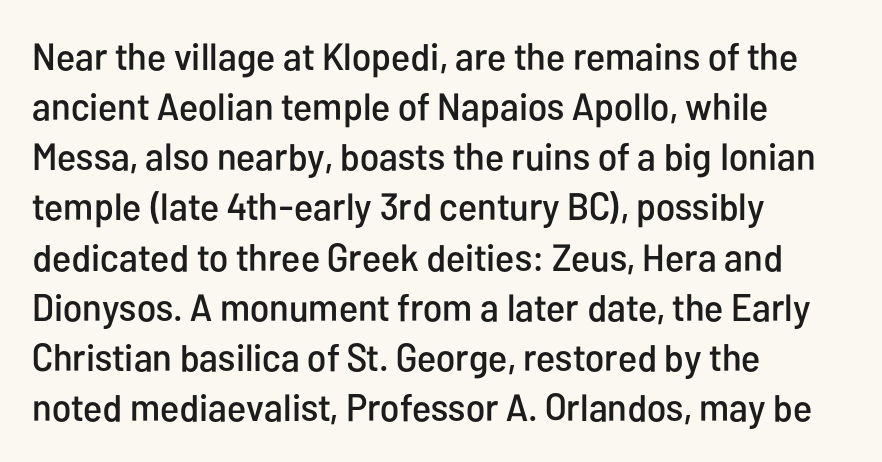
Q: Is the text italic (slanted)? A: No, it is upright.
Q: Is the typeface a serif or a sans-serif typeface? A: Sans-serif.
Q: Is the text underlined? A: No.
Q: How is the paragraph aligned? A: Left-aligned.
Q: Is the spacing between letters normal or unusually wide? A: Normal.
Q: Is the spacing between lines tight, normal or loose? A: Normal.
Q: Width (condensed, normal, or wide)? A: Condensed.
Q: Stroke contrast? A: Low.
Q: x-height? A: Medium.
Q: Monospaced? A: No.
